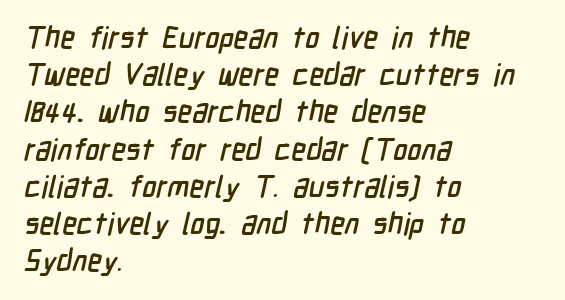
Q: Is the typeface a serif or a sans-serif typeface? A: Sans-serif.
Q: Is the text underlined? A: No.
Q: How is the paragraph aligned? A: Left-aligned.
Q: Is the spacing between letters normal or unusually wide? A: Normal.
Q: Width (condensed, normal, or wide)? A: Condensed.
Q: Stroke contrast? A: Low.
Q: x-height? A: Medium.
Q: Monospaced? A: No.
